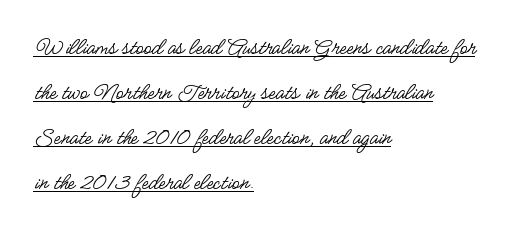
Q: Is the text bold? A: No.
Q: Is the text italic (slanted)? A: Yes.
Q: Is the text underlined? A: Yes.
Q: How is the paragraph aligned? A: Left-aligned.
Q: Is the spacing between letters normal or unusually wide? A: Normal.
